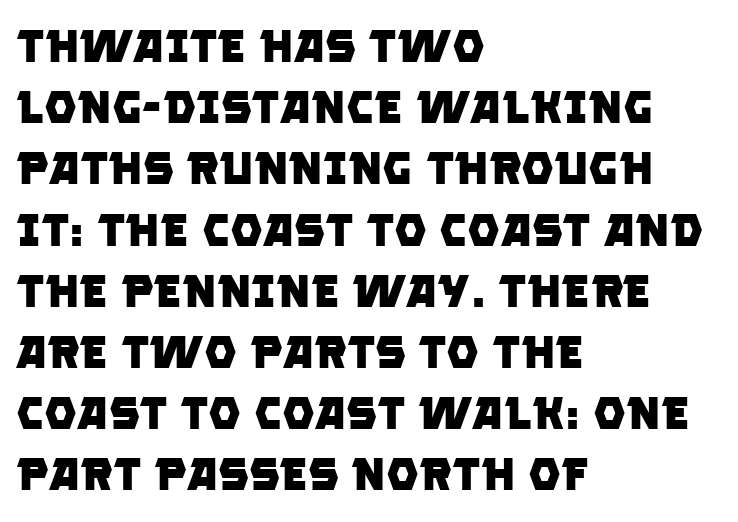
The passage shown has conventional tracking throughout. Students, this is bold: see how much ink each stroke carries. A typesetter would call this proportional, since set widths differ per character. Decoration check: the copy has no underline.
